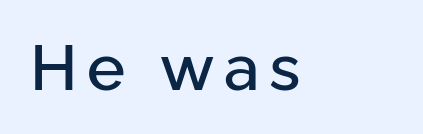
What kind of face is this? One without serifs — a sans. Descenders are the only things crossing below the line. Horizontal alignment here is leftward, the default for most running prose. Upright lettering throughout. Character widths vary here, with narrow letters taking less room than wide ones.
